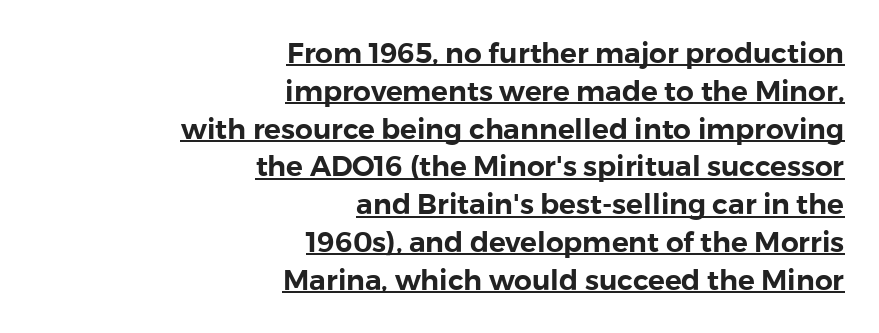
Alignment: flush right. These lines were composed using upright roman letters. This sample uses a sans-serif face. A typesetter would call this proportional, since set widths differ per character.
